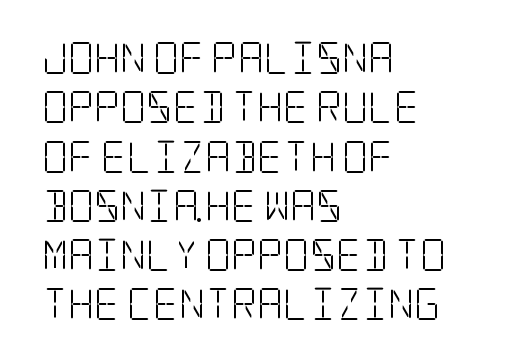
{"serif": "yes", "italic": "no", "bold": "no", "weight": "light", "width": "condensed", "stroke_contrast": "low", "x_height": "large", "underline": "no", "align": "left", "line_spacing": "normal", "line_spacing_ratio": 1.54, "letter_spacing": "normal", "letter_spacing_em": 0.0, "glyph_px": 32}
